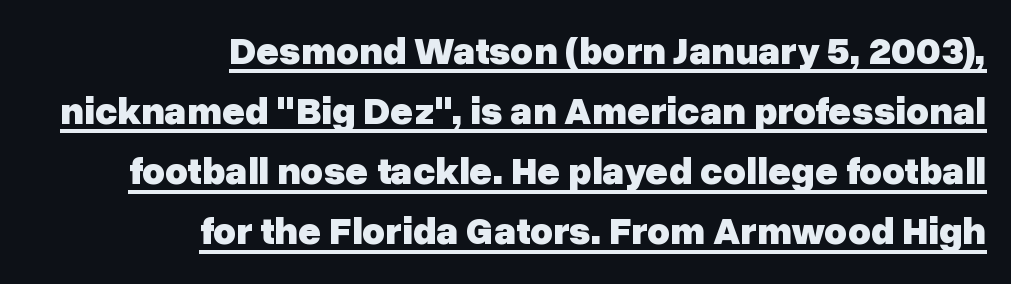
The image shows 39 px heavy sans-serif type, upright; set right-aligned, normal line spacing (1.54x), normal letter spacing, underlined; low stroke contrast and a medium x-height.
